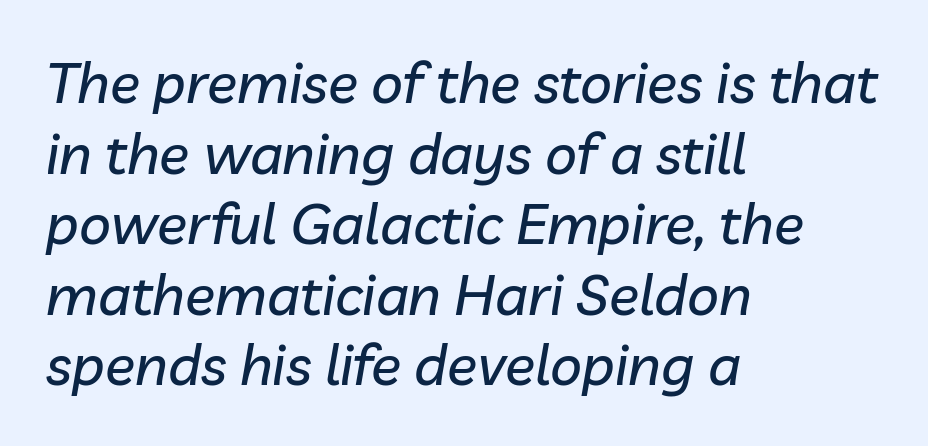
The image shows 56 px text type, italic (leaning right); set left-aligned, normal line spacing (1.26x), normal letter spacing, not underlined; low stroke contrast and a medium x-height.
